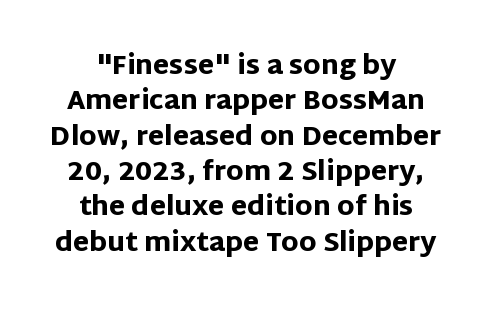
{"italic": "no", "bold": "yes", "underline": "no", "align": "center", "line_spacing": "normal", "line_spacing_ratio": 1.36, "letter_spacing": "normal", "letter_spacing_em": 0.0, "glyph_px": 26}
